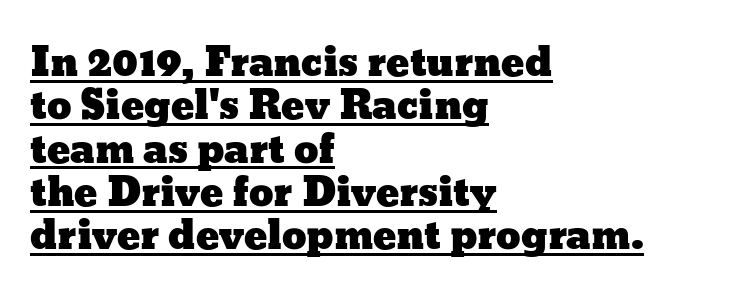
The paragraph has a hard left edge and a soft right edge. This is roman type, the default non-slanted kind. The letters sit at their default tracking, neither squeezed nor spread. Each letter keeps its own natural width here, so spacing adapts to shape. What decoration does the sample have? An underline.
